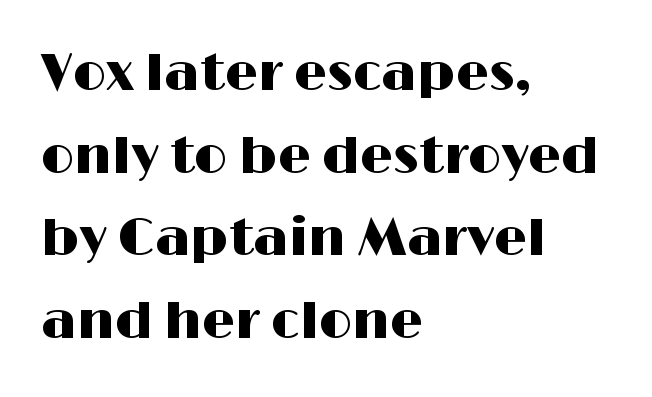
{"serif": "no", "italic": "no", "width": "wide", "stroke_contrast": "high", "x_height": "medium", "monospaced": "no", "underline": "no", "align": "left", "line_spacing": "normal", "line_spacing_ratio": 1.59, "letter_spacing": "normal", "letter_spacing_em": 0.0, "glyph_px": 52}
